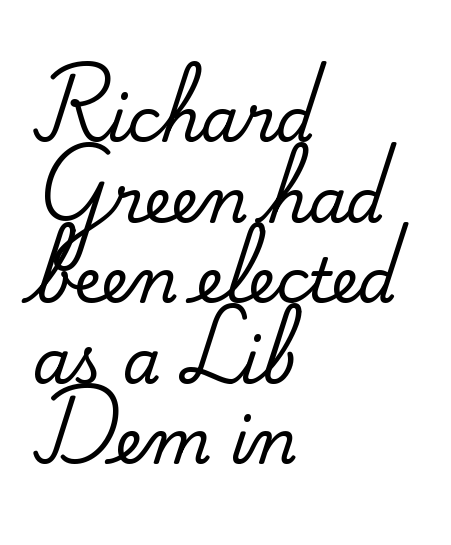
The image shows 61 px serif type; set left-aligned, normal line spacing (1.32x), normal letter spacing, not underlined; medium stroke contrast and a small x-height.
